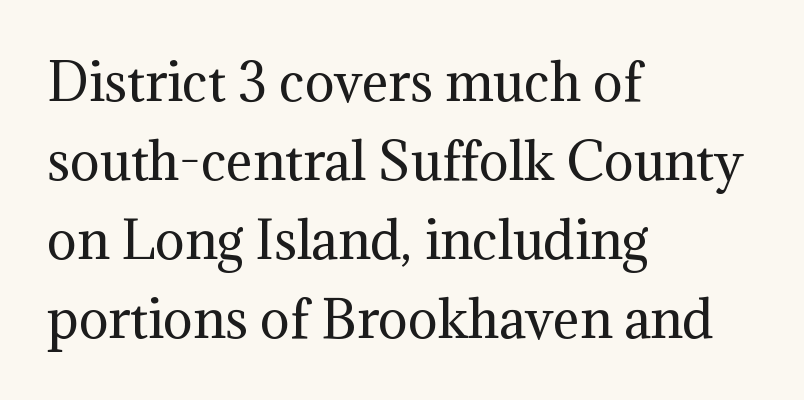
This is serif lettering, the kind often seen in printed books. Is there much room between lines? A standard amount, neither cramped nor airy. Between one letter and the next there's only the usual sliver of space. Words float on clear page, feet unadorned. Typeset ragged right — the left edge is the straight one.
